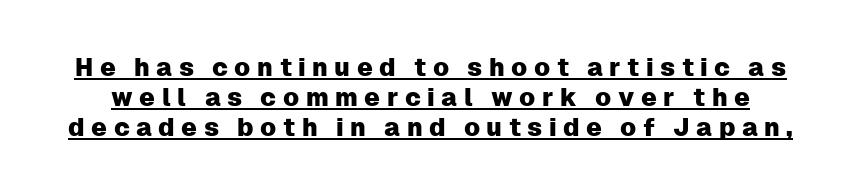
Q: Is the text italic (slanted)? A: No, it is upright.
Q: Is the text underlined? A: Yes.
Q: Is the spacing between letters normal or unusually wide? A: Unusually wide.
